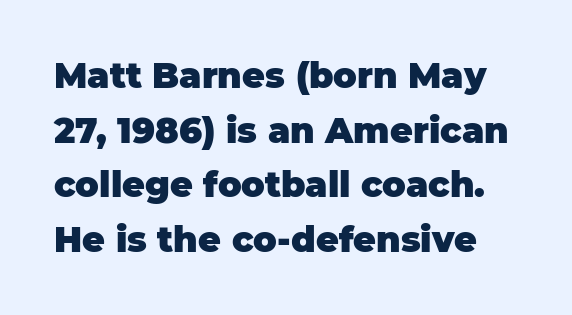
Q: Is the text bold? A: Yes.
Q: Is the text italic (slanted)? A: No, it is upright.
Q: Is the typeface a serif or a sans-serif typeface? A: Sans-serif.
Q: Is the text underlined? A: No.
Q: Is the spacing between letters normal or unusually wide? A: Normal.
Q: Is the spacing between lines tight, normal or loose? A: Normal.
Q: Width (condensed, normal, or wide)? A: Normal.
Q: Stroke contrast? A: Low.
Q: x-height? A: Large.
Q: Monospaced? A: No.
